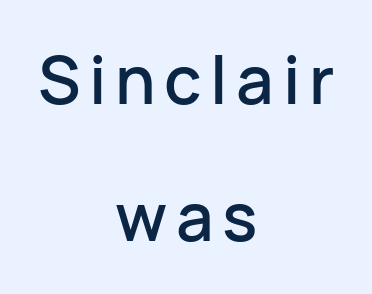
{"serif": "no", "italic": "no", "width": "normal", "stroke_contrast": "low", "x_height": "medium", "monospaced": "no", "underline": "no", "align": "center", "line_spacing": "loose", "line_spacing_ratio": 2.07, "glyph_px": 66}
